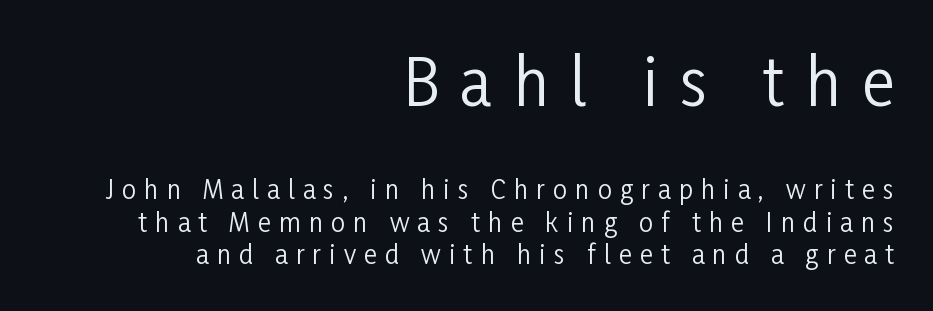
Q: Is the text bold? A: No.
Q: Is the text italic (slanted)? A: No, it is upright.
Q: Is the typeface a serif or a sans-serif typeface? A: Sans-serif.
Q: Is the text underlined? A: No.
Q: How is the paragraph aligned? A: Right-aligned.
Q: Is the spacing between letters normal or unusually wide? A: Unusually wide.
Q: Is the spacing between lines tight, normal or loose? A: Normal.
Q: Which block of text is set in a larger size, the first (top) or the second (bottom)? A: The first (top) one.
Q: Width (condensed, normal, or wide)? A: Condensed.
Q: Stroke contrast? A: Low.
Q: x-height? A: Medium.
Q: Monospaced? A: No.
